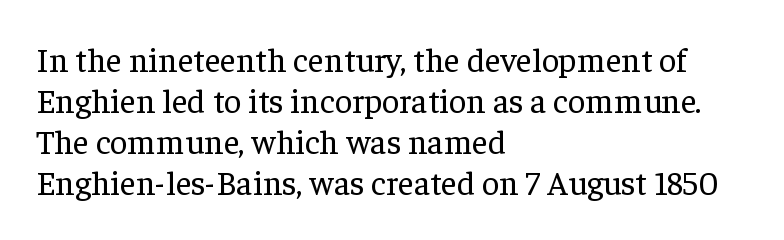
Q: Is the text bold? A: No.
Q: Is the text italic (slanted)? A: No, it is upright.
Q: Is the typeface a serif or a sans-serif typeface? A: Serif.
Q: Is the text underlined? A: No.
Q: How is the paragraph aligned? A: Left-aligned.
Q: Is the spacing between letters normal or unusually wide? A: Normal.
Q: Width (condensed, normal, or wide)? A: Normal.
Q: Stroke contrast? A: Low.
Q: x-height? A: Medium.
Q: Monospaced? A: No.
